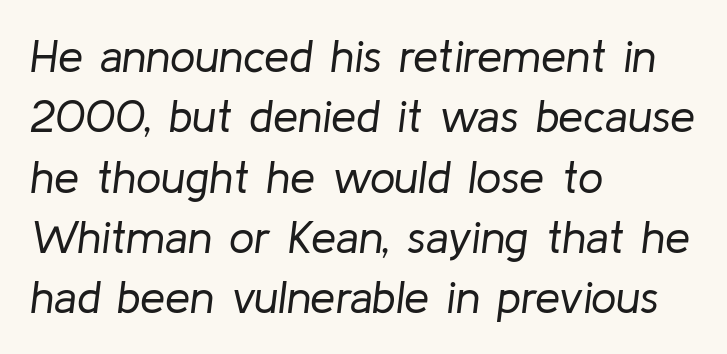
The face looks like a standard text weight, possibly lighter. Does extra space separate the letters? No, they use regular spacing. Do the characters align in a grid? No, the font is proportional. Left-aligned paragraph, ragged on the right. A typesetter would call this leading conventional body-copy spacing.
